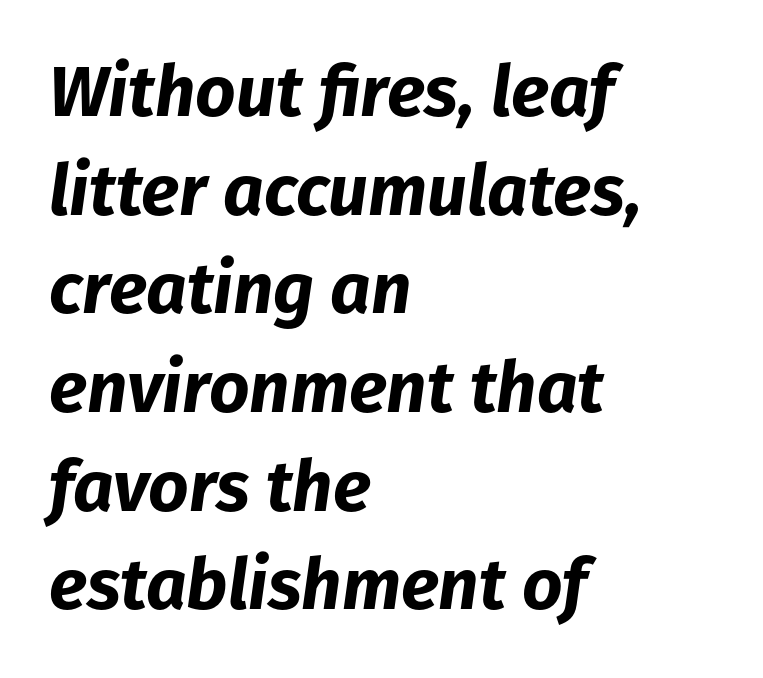
{"italic": "yes", "lean": "right", "slant_degrees": 8, "bold": "yes", "weight": "bold", "width": "normal", "stroke_contrast": "low", "x_height": "medium", "monospaced": "no", "underline": "no", "align": "left", "line_spacing": "normal", "line_spacing_ratio": 1.39, "letter_spacing": "normal", "letter_spacing_em": 0.0, "glyph_px": 71}
